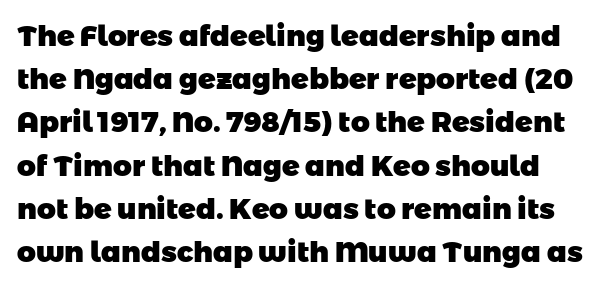
Proportional: the letters do not fall into vertical columns. The specimen omits any rule beneath the text block's lines. A typesetter would label this face a sans. The gaps between neighbouring characters are ordinary and unremarkable. This is heavy type, rendered in bold. If you measured baseline to baseline, you'd find a middling distance.
